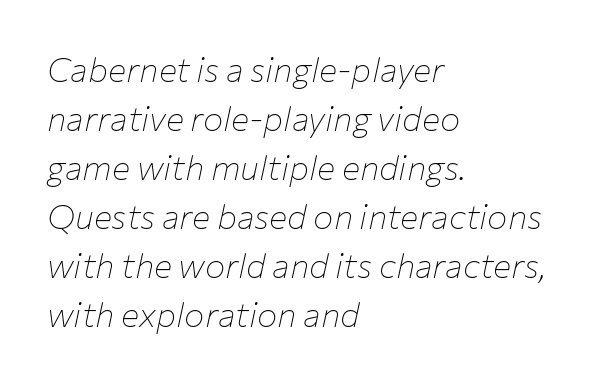
The image shows 34 px thin type, italic (leaning right); set left-aligned, normal line spacing (1.44x), normal letter spacing, not underlined; low stroke contrast and a medium x-height.
